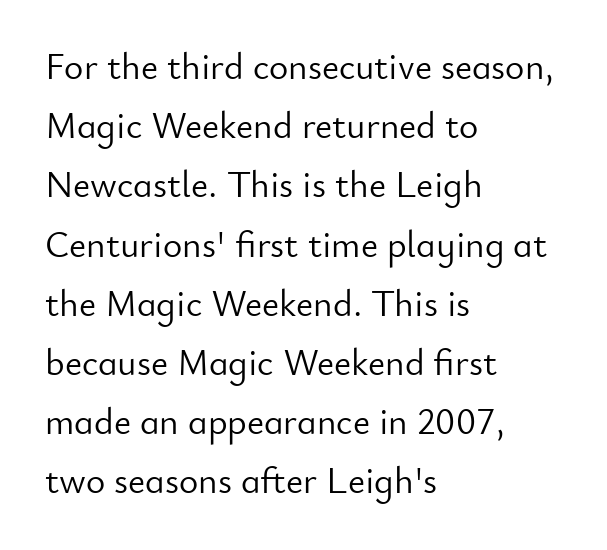
The image shows 37 px light sans-serif type, upright; set left-aligned, normal line spacing (1.6x), normal letter spacing, not underlined; low stroke contrast and a small x-height.
